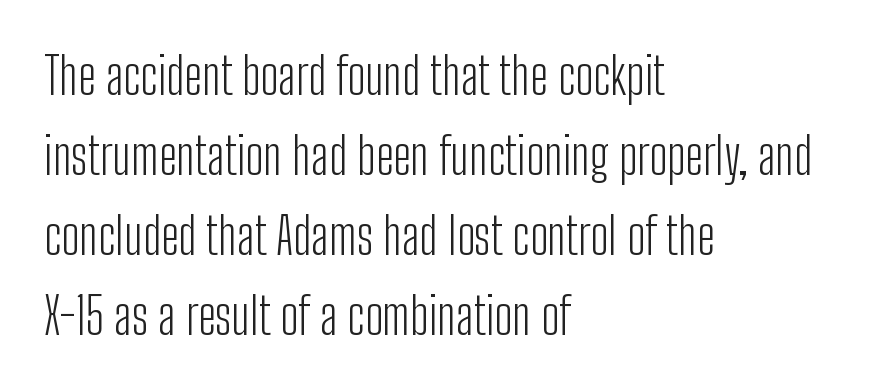
{"serif": "no", "italic": "no", "bold": "no", "weight": "light", "width": "condensed", "stroke_contrast": "low", "x_height": "medium", "monospaced": "no", "underline": "no", "align": "left", "line_spacing": "normal", "line_spacing_ratio": 1.57, "letter_spacing": "normal", "letter_spacing_em": 0.0, "glyph_px": 51}
